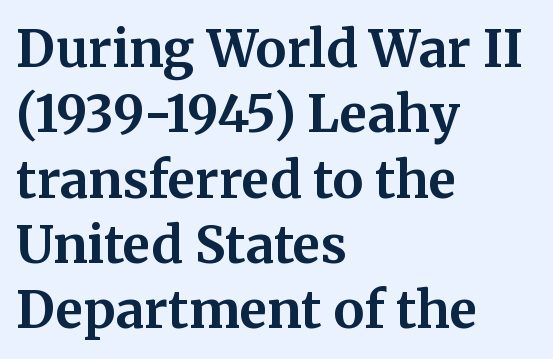
Q: Is the text bold? A: Yes.
Q: Is the text italic (slanted)? A: No, it is upright.
Q: Is the typeface a serif or a sans-serif typeface? A: Serif.
Q: Is the text underlined? A: No.
Q: How is the paragraph aligned? A: Left-aligned.
Q: Is the spacing between letters normal or unusually wide? A: Normal.
Q: Is the spacing between lines tight, normal or loose? A: Normal.
Q: Width (condensed, normal, or wide)? A: Normal.
Q: Stroke contrast? A: Medium.
Q: x-height? A: Medium.
Q: Monospaced? A: No.
